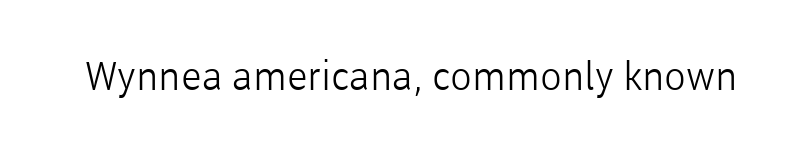
Do the characters align in a grid? No, the font is proportional. The letterforms sit shoulder to shoulder at normal distance. The typeface chosen for these lines omits serifs. Check the space under the baseline: it is left empty. Vertical stems look standard width or narrower in stroke. Designer's note — italics off, roman on.
